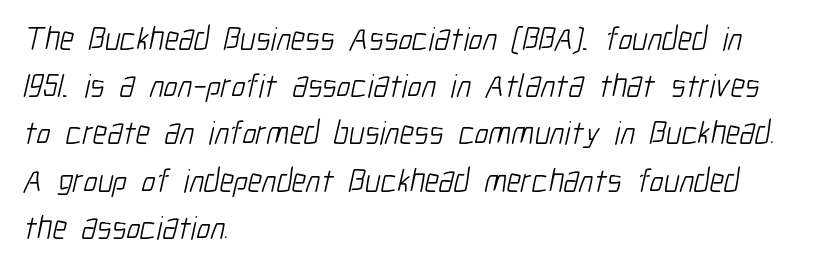
{"serif": "no", "bold": "no", "weight": "light", "width": "condensed", "stroke_contrast": "low", "x_height": "medium", "monospaced": "no", "underline": "no", "align": "left", "line_spacing": "normal", "line_spacing_ratio": 1.43, "letter_spacing": "normal", "letter_spacing_em": 0.0, "glyph_px": 33}
